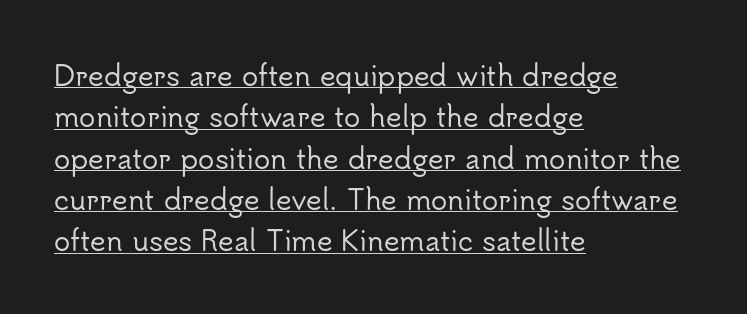
{"italic": "no", "underline": "yes", "align": "left", "line_spacing": "normal", "line_spacing_ratio": 1.53, "letter_spacing": "normal", "letter_spacing_em": 0.0, "glyph_px": 27}
